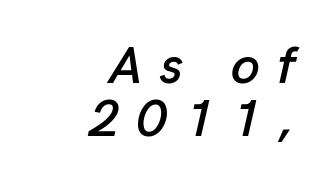
Q: Is the text italic (slanted)? A: Yes, it leans right by about 13 degrees.
Q: Is the text underlined? A: No.
Q: How is the paragraph aligned? A: Right-aligned.
Q: Is the spacing between letters normal or unusually wide? A: Unusually wide.
Q: Is the spacing between lines tight, normal or loose? A: Tight.
Q: Width (condensed, normal, or wide)? A: Normal.
Q: Stroke contrast? A: Low.
Q: x-height? A: Medium.
Q: Monospaced? A: No.
